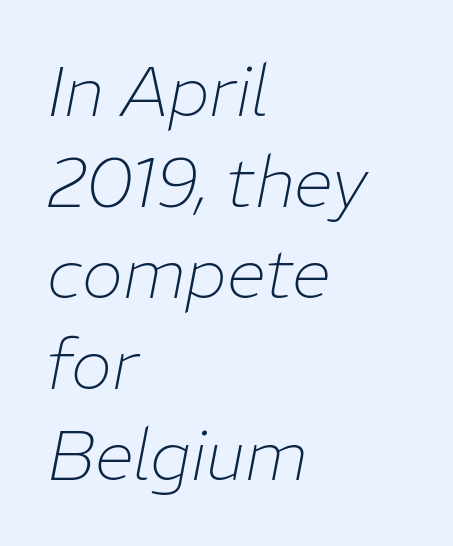
{"italic": "yes", "lean": "right", "slant_degrees": 11, "bold": "no", "weight": "thin", "width": "normal", "stroke_contrast": "low", "x_height": "medium", "monospaced": "no", "underline": "no", "align": "left", "line_spacing": "normal", "line_spacing_ratio": 1.3, "letter_spacing": "normal", "letter_spacing_em": 0.0, "glyph_px": 70}
